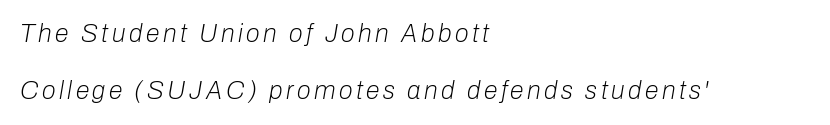
The image shows 25 px text type, italic (leaning right); set left-aligned, loose line spacing (2.28x), not underlined.
